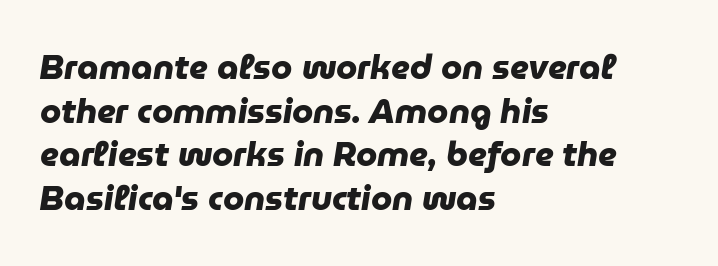
{"serif": "no", "bold": "yes", "weight": "heavy", "width": "normal", "stroke_contrast": "low", "x_height": "medium", "monospaced": "no", "underline": "no", "align": "left", "line_spacing": "normal", "line_spacing_ratio": 1.28, "letter_spacing": "normal", "letter_spacing_em": 0.0, "glyph_px": 34}
